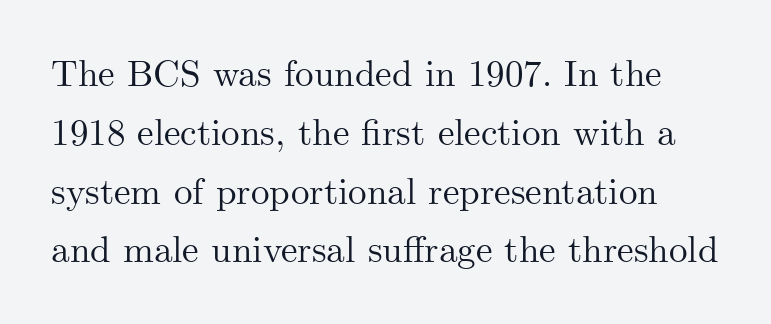
Q: Is the text italic (slanted)? A: No, it is upright.
Q: Is the typeface a serif or a sans-serif typeface? A: Serif.
Q: Is the text underlined? A: No.
Q: Is the spacing between letters normal or unusually wide? A: Normal.
Q: Is the spacing between lines tight, normal or loose? A: Normal.
Q: Width (condensed, normal, or wide)? A: Normal.
Q: Stroke contrast? A: Medium.
Q: x-height? A: Small.
Q: Monospaced? A: No.
